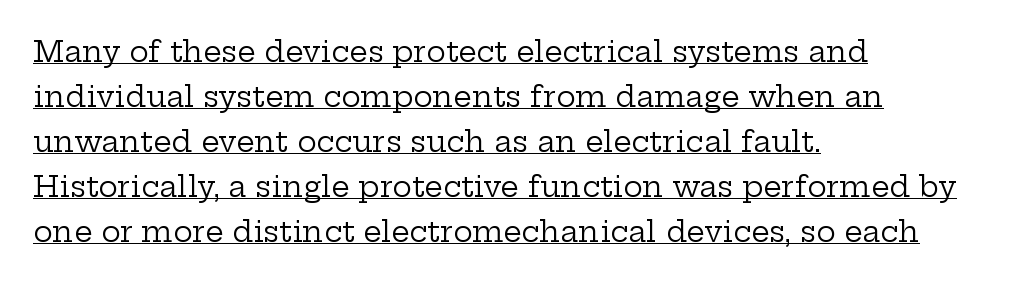
The image shows 29 px regular-weight, wide serif type, upright; set left-aligned, normal line spacing (1.55x), normal letter spacing, underlined; low stroke contrast and a medium x-height.
